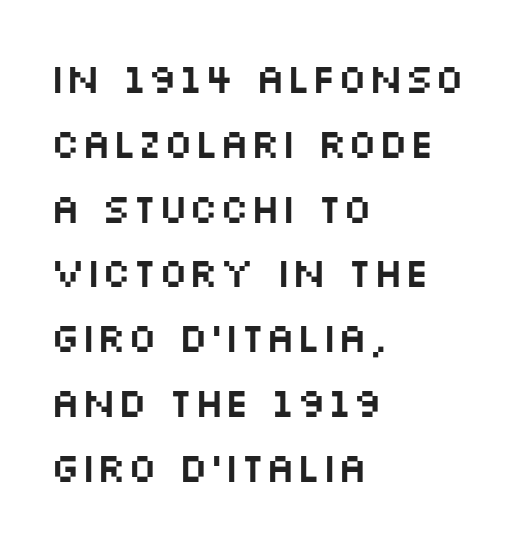
{"serif": "no", "italic": "no", "width": "wide", "stroke_contrast": "medium", "x_height": "large", "monospaced": "no", "underline": "no", "align": "left", "line_spacing": "normal", "line_spacing_ratio": 1.58, "letter_spacing": "normal", "letter_spacing_em": 0.0, "glyph_px": 41}
